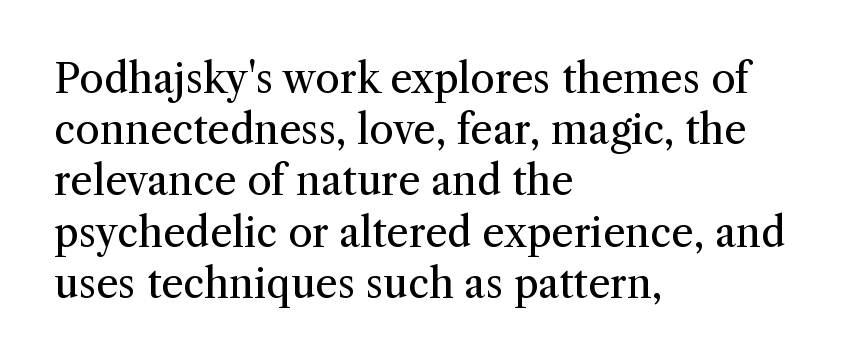
The image shows 40 px regular-weight serif type, upright; set left-aligned, normal line spacing (1.28x), normal letter spacing, not underlined; medium stroke contrast and a medium x-height.
